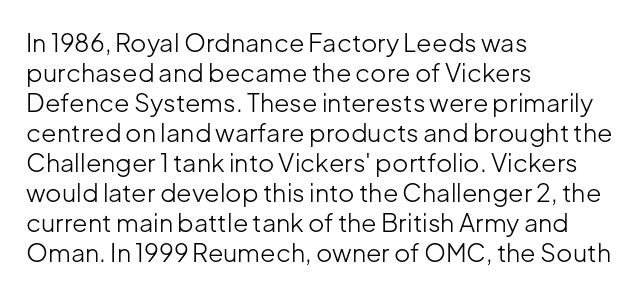
The image shows 25 px text type, upright; set left-aligned, line spacing 1.2x, normal letter spacing, not underlined.
